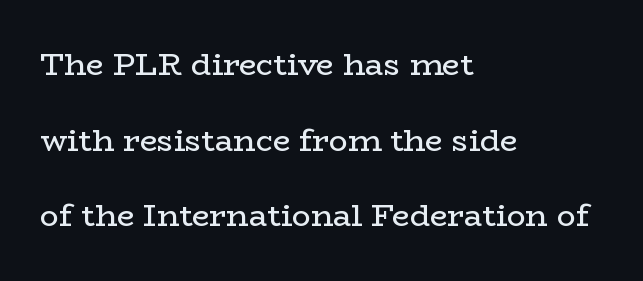
Q: Is the text bold? A: No.
Q: Is the text italic (slanted)? A: No, it is upright.
Q: Is the typeface a serif or a sans-serif typeface? A: Serif.
Q: Is the text underlined? A: No.
Q: How is the paragraph aligned? A: Left-aligned.
Q: Is the spacing between letters normal or unusually wide? A: Normal.
Q: Is the spacing between lines tight, normal or loose? A: Loose.
Q: Width (condensed, normal, or wide)? A: Wide.
Q: Stroke contrast? A: Low.
Q: x-height? A: Medium.
Q: Monospaced? A: No.
